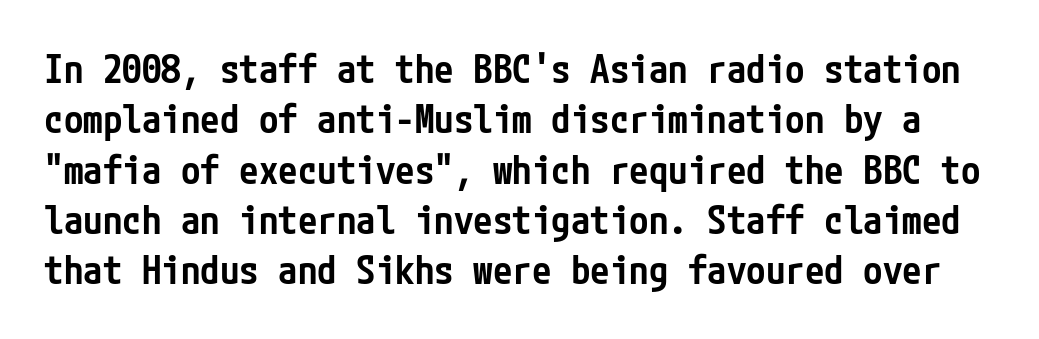
{"serif": "no", "italic": "no", "bold": "semi", "weight": "semibold", "width": "condensed", "stroke_contrast": "low", "x_height": "medium", "underline": "no", "line_spacing": "normal", "line_spacing_ratio": 1.29, "letter_spacing": "normal", "letter_spacing_em": 0.0, "glyph_px": 39}
